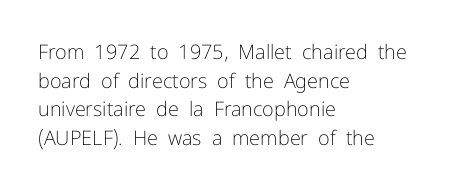
{"italic": "no", "bold": "no", "underline": "no", "align": "left", "line_spacing": "normal", "line_spacing_ratio": 1.43, "letter_spacing": "normal", "letter_spacing_em": 0.0, "glyph_px": 20}
